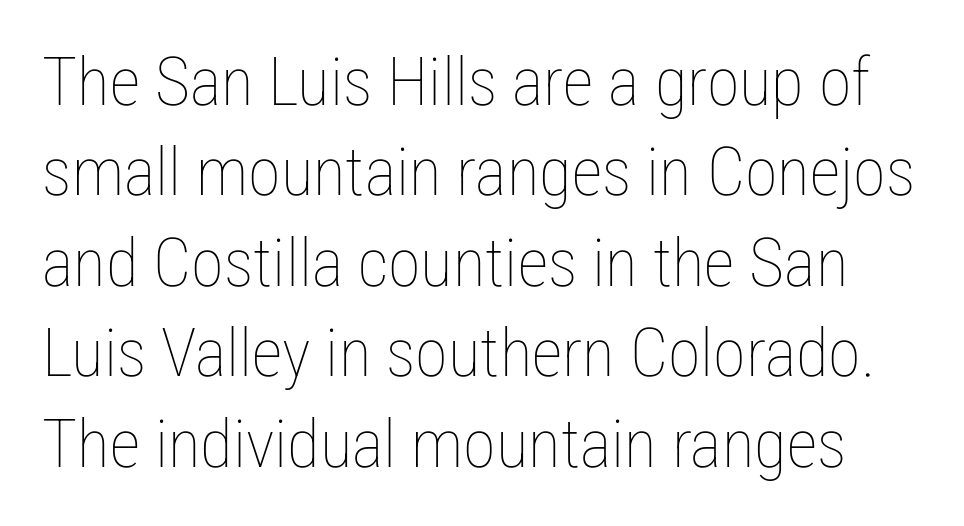
{"italic": "no", "bold": "no", "weight": "thin", "width": "condensed", "stroke_contrast": "low", "x_height": "medium", "monospaced": "no", "underline": "no", "line_spacing": "normal", "line_spacing_ratio": 1.35, "letter_spacing": "normal", "letter_spacing_em": 0.0, "glyph_px": 67}
